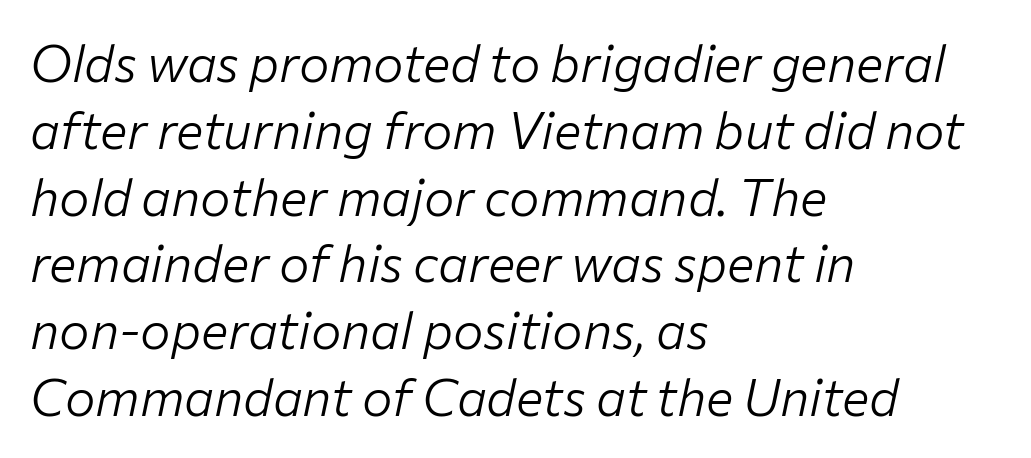
{"italic": "yes", "lean": "right", "slant_degrees": 12, "bold": "no", "weight": "light", "width": "normal", "stroke_contrast": "low", "x_height": "medium", "monospaced": "no", "underline": "no", "align": "left", "line_spacing": "normal", "line_spacing_ratio": 1.31, "letter_spacing": "normal", "letter_spacing_em": 0.0, "glyph_px": 51}
